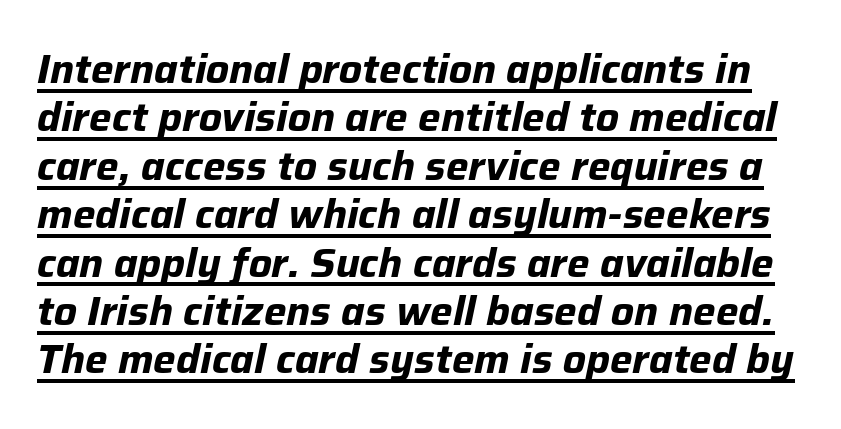
The image shows 40 px bold type, italic (leaning right); set line spacing 1.21x, normal letter spacing, underlined; low stroke contrast and a medium x-height.
